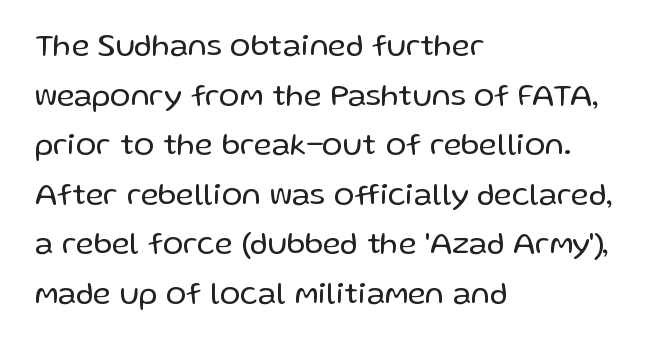
The image shows 31 px regular-weight sans-serif type, upright; set left-aligned, normal line spacing (1.6x), normal letter spacing, not underlined; low stroke contrast and a medium x-height.
